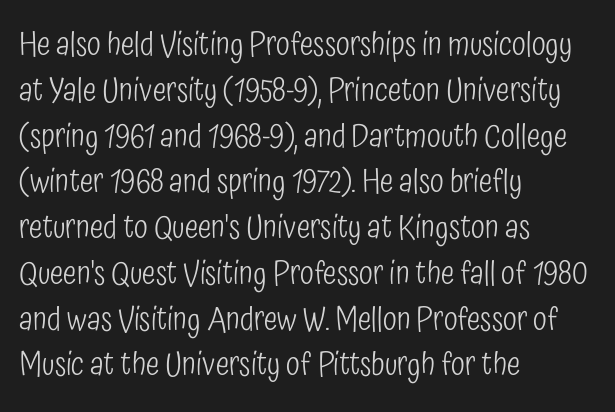
Q: Is the text bold? A: No.
Q: Is the text italic (slanted)? A: No, it is upright.
Q: Is the typeface a serif or a sans-serif typeface? A: Sans-serif.
Q: Is the text underlined? A: No.
Q: How is the paragraph aligned? A: Left-aligned.
Q: Is the spacing between letters normal or unusually wide? A: Normal.
Q: Is the spacing between lines tight, normal or loose? A: Normal.
Q: Width (condensed, normal, or wide)? A: Condensed.
Q: Stroke contrast? A: Low.
Q: x-height? A: Medium.
Q: Monospaced? A: No.
